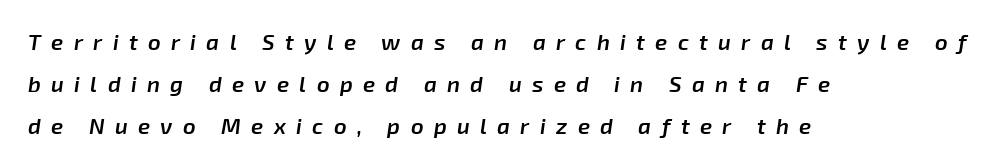
The image shows 22 px text type, italic (leaning right); set left-aligned, loose line spacing (1.92x), unusually wide letter spacing (+0.47 em), not underlined.
